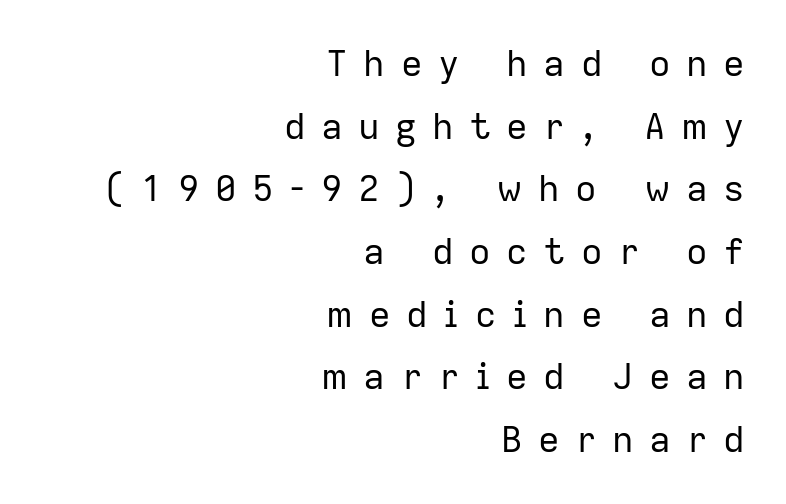
The image shows 36 px regular-weight sans-serif type, upright; set right-aligned, line spacing 1.74x, unusually wide letter spacing (+0.43 em), not underlined; low stroke contrast and a medium x-height.
